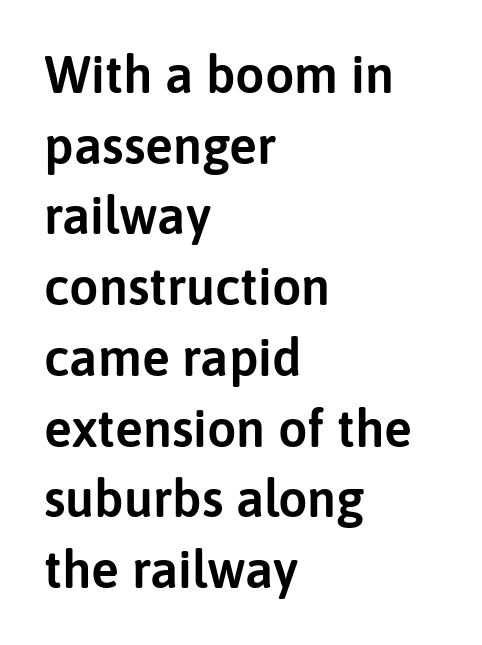
Q: Is the text italic (slanted)? A: No, it is upright.
Q: Is the typeface a serif or a sans-serif typeface? A: Sans-serif.
Q: Is the text underlined? A: No.
Q: How is the paragraph aligned? A: Left-aligned.
Q: Is the spacing between letters normal or unusually wide? A: Normal.
Q: Is the spacing between lines tight, normal or loose? A: Normal.
Q: Width (condensed, normal, or wide)? A: Normal.
Q: Stroke contrast? A: Low.
Q: x-height? A: Medium.
Q: Monospaced? A: No.
